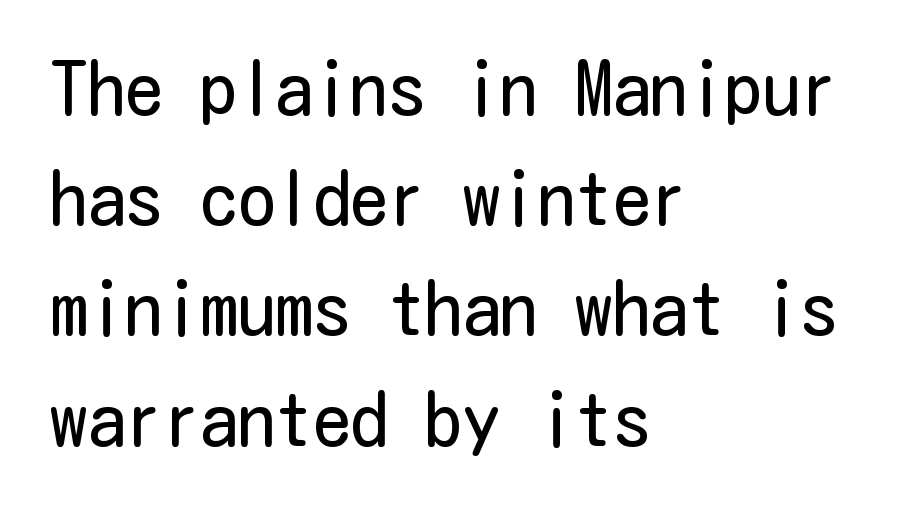
The image shows 75 px regular-weight, condensed sans-serif type, upright; set left-aligned, normal line spacing (1.47x), normal letter spacing, not underlined; low stroke contrast and a medium x-height.
